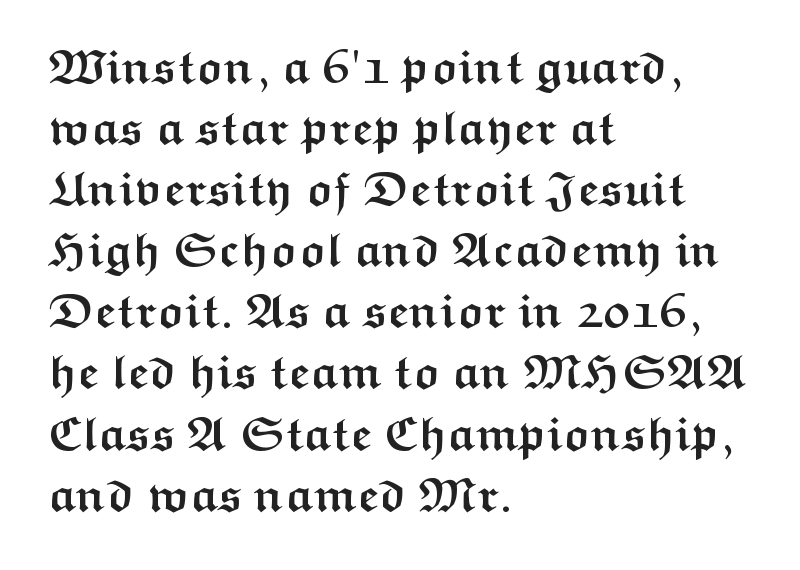
{"serif": "no", "italic": "no", "bold": "yes", "weight": "semibold", "width": "wide", "stroke_contrast": "medium", "x_height": "medium", "monospaced": "no", "underline": "no", "align": "left", "line_spacing": "normal", "line_spacing_ratio": 1.3, "letter_spacing": "normal", "letter_spacing_em": 0.0, "glyph_px": 47}
